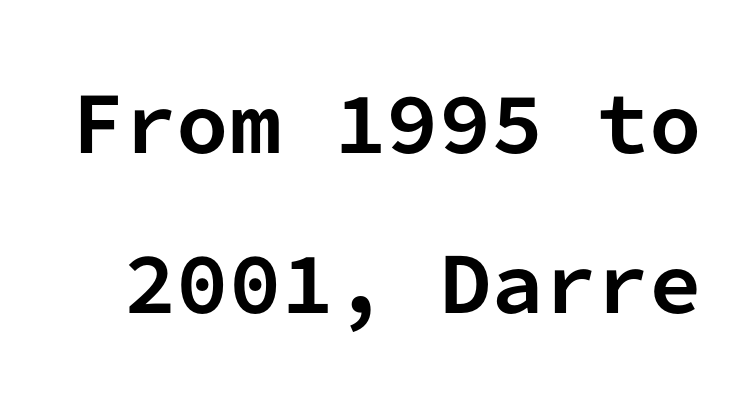
The strokes are fattened all the way to bold. The letterforms sit shoulder to shoulder at normal distance. What's the leading like? Stretched, with rows far apart. A roman cut, with each character standing at attention. Fixed-width glyphs throughout — classic coding-font behaviour.
